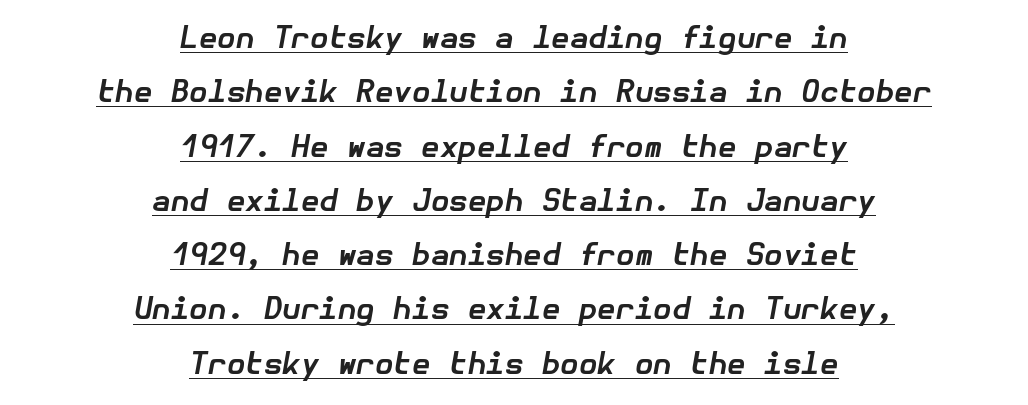
Q: Is the text bold? A: Yes.
Q: Is the text italic (slanted)? A: Yes, it leans right by about 10 degrees.
Q: Is the text underlined? A: Yes.
Q: How is the paragraph aligned? A: Centered.
Q: Is the spacing between letters normal or unusually wide? A: Normal.
Q: Width (condensed, normal, or wide)? A: Normal.
Q: Stroke contrast? A: Low.
Q: x-height? A: Medium.
